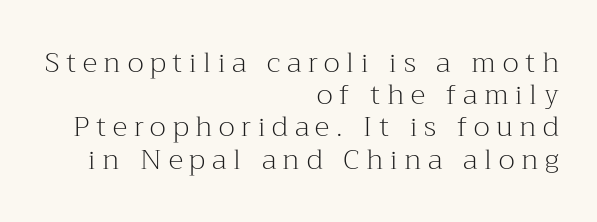
This is not heavy type; no bold has been used. There is plenty of visible air inserted between adjacent glyphs. Note the varied advance widths — an 'i' is clearly narrower than an 'm'. Nope, not italic — everything's standing straight. Horizontal bands of white between lines are thin slivers.
